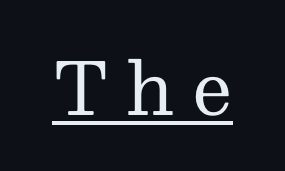
Q: Is the text bold? A: No.
Q: Is the text italic (slanted)? A: No, it is upright.
Q: Is the typeface a serif or a sans-serif typeface? A: Serif.
Q: Is the text underlined? A: Yes.
Q: Is the spacing between letters normal or unusually wide? A: Unusually wide.
Q: Width (condensed, normal, or wide)? A: Normal.
Q: Stroke contrast? A: Medium.
Q: x-height? A: Medium.
Q: Monospaced? A: No.
